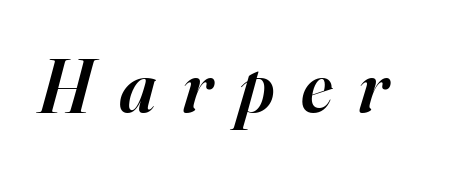
Characters follow at a spacing far wider than the type designer built in. The letters advance in unequal steps, a hallmark of proportional type. In terms of letterform style, serifs are clearly present. Is the type bold? Partly — it's a semibold, heavier than regular but not fully bold. Observe the lean: these are italic letterforms.
